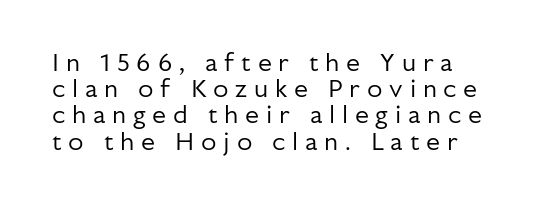
Students, observe: this is what under-led, compact text looks like. The strokes carry an ordinary text weight at most. Do the letters lean? They stand straight. The passage shown is not underscored anywhere. These lines have a slow, spaced-out rhythm from letter to letter.
